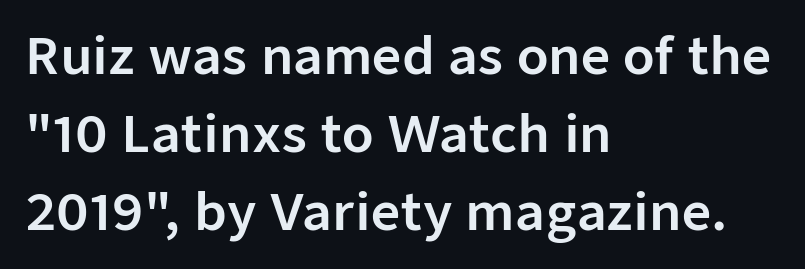
Q: Is the text italic (slanted)? A: No, it is upright.
Q: Is the typeface a serif or a sans-serif typeface? A: Sans-serif.
Q: Is the text underlined? A: No.
Q: How is the paragraph aligned? A: Left-aligned.
Q: Is the spacing between letters normal or unusually wide? A: Normal.
Q: Is the spacing between lines tight, normal or loose? A: Normal.
Q: Width (condensed, normal, or wide)? A: Normal.
Q: Stroke contrast? A: Low.
Q: x-height? A: Medium.
Q: Monospaced? A: No.
